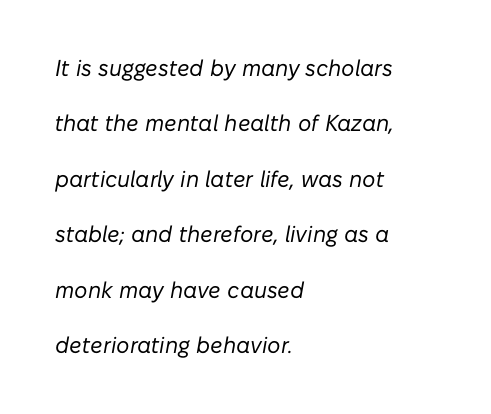
{"italic": "yes", "lean": "right", "slant_degrees": 10, "bold": "no", "underline": "no", "align": "left", "line_spacing": "loose", "line_spacing_ratio": 2.41, "letter_spacing": "normal", "letter_spacing_em": 0.0, "glyph_px": 23}
